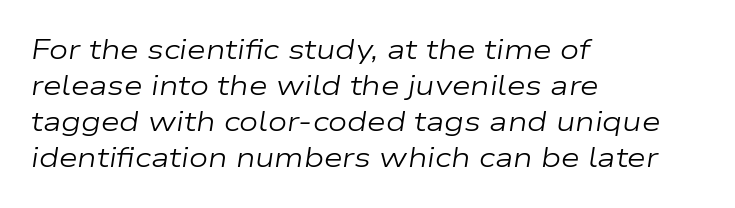
Q: Is the text bold? A: No.
Q: Is the text italic (slanted)? A: Yes, it leans right by about 9 degrees.
Q: Is the text underlined? A: No.
Q: How is the paragraph aligned? A: Left-aligned.
Q: Is the spacing between letters normal or unusually wide? A: Normal.
Q: Is the spacing between lines tight, normal or loose? A: Normal.
